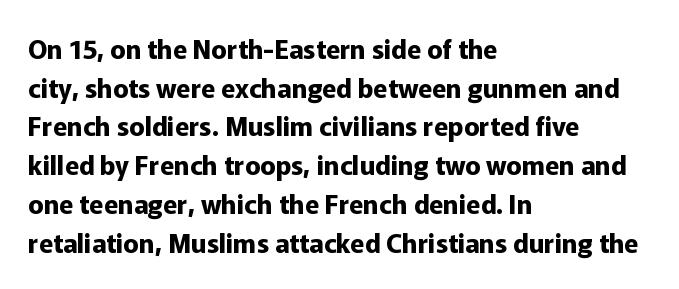
Q: Is the text bold? A: Yes.
Q: Is the text italic (slanted)? A: No, it is upright.
Q: Is the text underlined? A: No.
Q: How is the paragraph aligned? A: Left-aligned.
Q: Is the spacing between letters normal or unusually wide? A: Normal.
Q: Is the spacing between lines tight, normal or loose? A: Normal.
